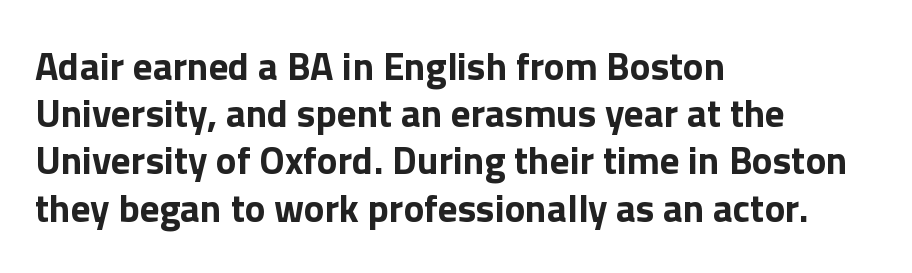
{"serif": "no", "italic": "no", "bold": "yes", "weight": "bold", "width": "normal", "stroke_contrast": "low", "x_height": "medium", "monospaced": "no", "underline": "no", "align": "left", "line_spacing_ratio": 1.21, "letter_spacing": "normal", "letter_spacing_em": 0.0, "glyph_px": 39}
